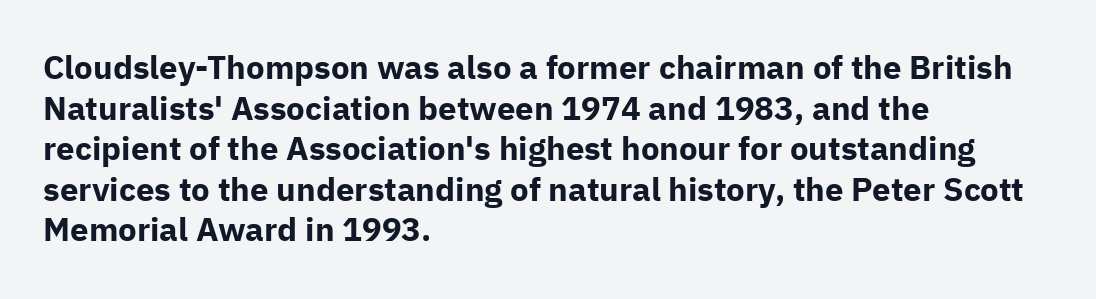
The image shows 33 px bold sans-serif type, upright; set left-aligned, line spacing 1.23x, normal letter spacing, not underlined; low stroke contrast and a medium x-height.
